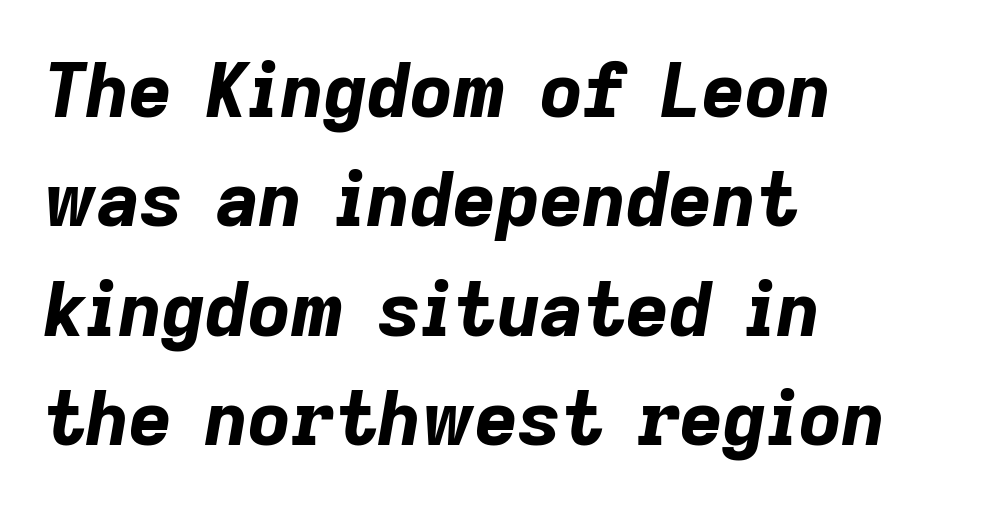
{"italic": "yes", "lean": "right", "slant_degrees": 9, "bold": "yes", "weight": "bold", "width": "normal", "stroke_contrast": "low", "x_height": "medium", "monospaced": "no", "underline": "no", "align": "left", "line_spacing": "normal", "line_spacing_ratio": 1.46, "letter_spacing": "normal", "letter_spacing_em": 0.0, "glyph_px": 75}
